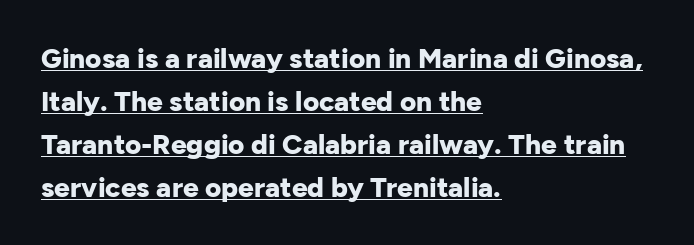
Short note: letters normally spaced. Nothing sits at the stroke ends, so this counts as sans-serif. You could not count columns in this text — the font is proportionally spaced. This is roman type, the default non-slanted kind.
